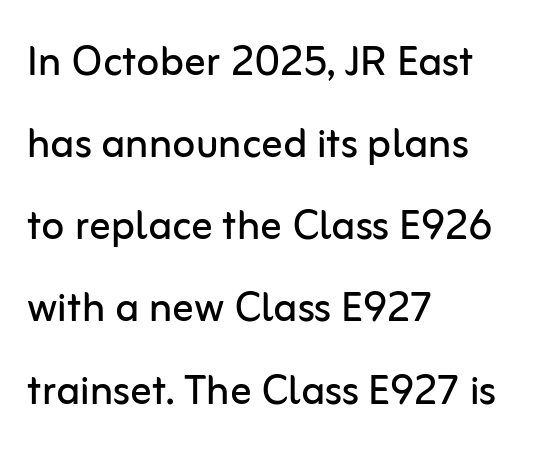
The image shows 53 px regular-weight sans-serif type, upright; set left-aligned, normal line spacing (1.55x), normal letter spacing, not underlined; low stroke contrast and a medium x-height.
